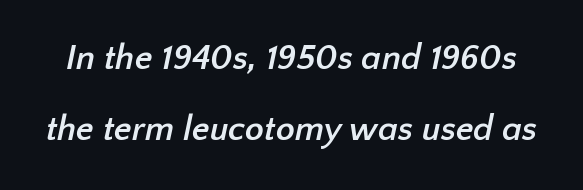
Q: Is the text bold? A: Yes.
Q: Is the typeface a serif or a sans-serif typeface? A: Sans-serif.
Q: Is the text underlined? A: No.
Q: Is the spacing between letters normal or unusually wide? A: Normal.
Q: Is the spacing between lines tight, normal or loose? A: Loose.
Q: Width (condensed, normal, or wide)? A: Normal.
Q: Stroke contrast? A: Low.
Q: x-height? A: Medium.
Q: Monospaced? A: No.
